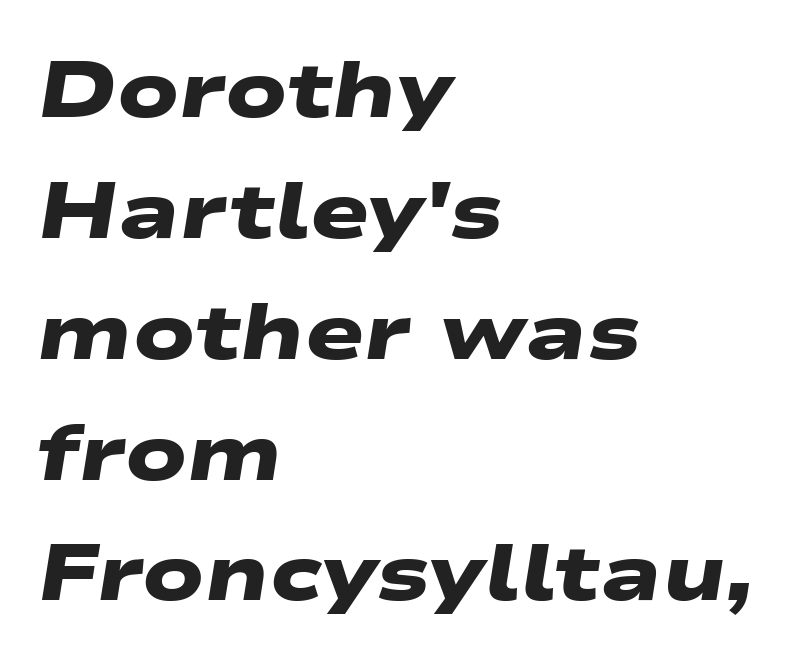
The lines are quadded left. Nobody touched the tracking dial on this one. Nobody drew a line under any word here. To sum up the face: it is a sans, with no serifs.
